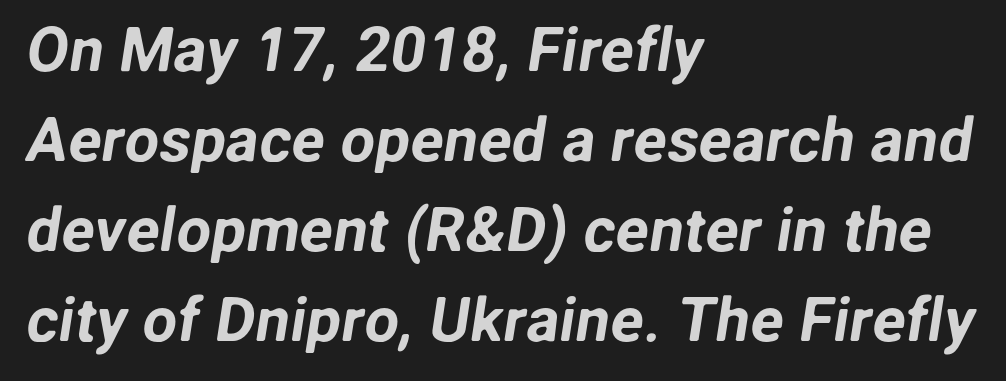
{"serif": "no", "width": "normal", "stroke_contrast": "low", "x_height": "medium", "monospaced": "no", "underline": "no", "align": "left", "line_spacing": "normal", "line_spacing_ratio": 1.45, "letter_spacing": "normal", "letter_spacing_em": 0.0, "glyph_px": 62}
